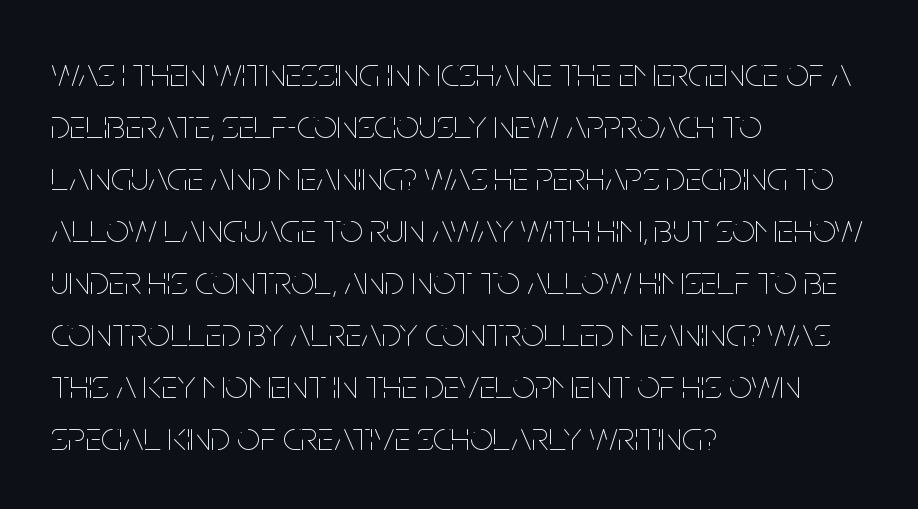
The image shows 41 px thin, condensed type, upright; set left-aligned, normal line spacing (1.27x), normal letter spacing, not underlined; low stroke contrast and a large x-height.
